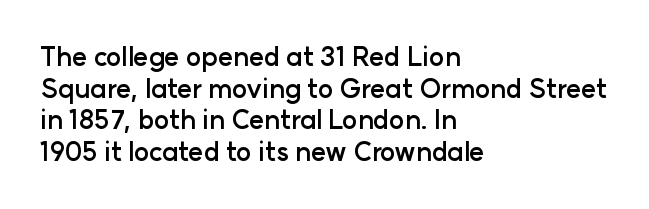
The image shows 26 px bold type, upright; set left-aligned, line spacing 1.22x, normal letter spacing, not underlined.
